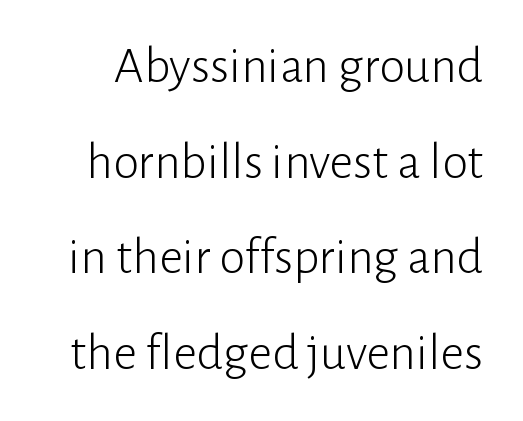
The image shows 52 px light sans-serif type, upright; set line spacing 1.84x, normal letter spacing, not underlined; low stroke contrast and a medium x-height.
